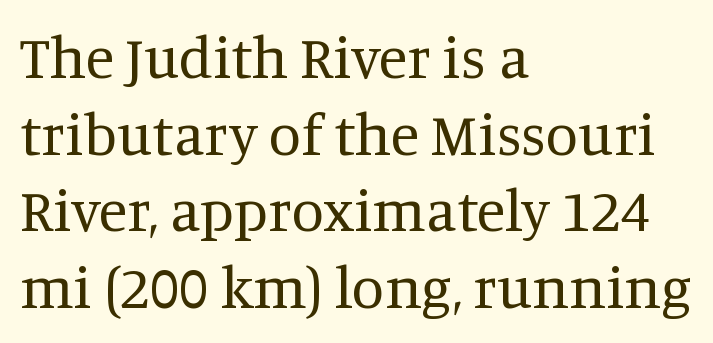
{"serif": "yes", "italic": "no", "bold": "no", "weight": "regular", "width": "normal", "stroke_contrast": "medium", "x_height": "large", "monospaced": "no", "underline": "no", "align": "left", "line_spacing": "normal", "line_spacing_ratio": 1.3, "letter_spacing": "normal", "letter_spacing_em": 0.0, "glyph_px": 59}
